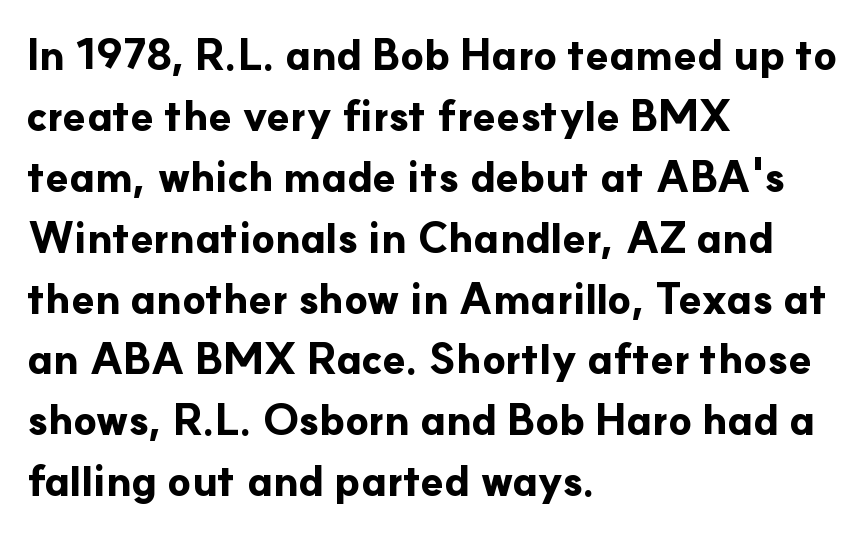
Q: Is the text bold? A: Yes.
Q: Is the text italic (slanted)? A: No, it is upright.
Q: Is the typeface a serif or a sans-serif typeface? A: Sans-serif.
Q: Is the text underlined? A: No.
Q: How is the paragraph aligned? A: Left-aligned.
Q: Is the spacing between letters normal or unusually wide? A: Normal.
Q: Is the spacing between lines tight, normal or loose? A: Normal.
Q: Width (condensed, normal, or wide)? A: Normal.
Q: Stroke contrast? A: Low.
Q: x-height? A: Small.
Q: Monospaced? A: No.
